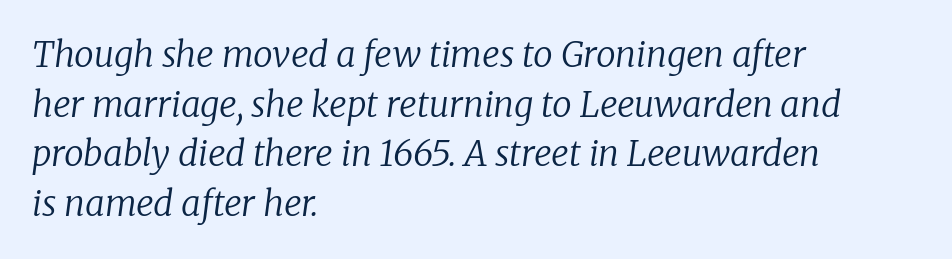
The image shows 35 px regular-weight serif type, italic (leaning right); set left-aligned, normal line spacing (1.42x), normal letter spacing, not underlined; low stroke contrast and a medium x-height.
